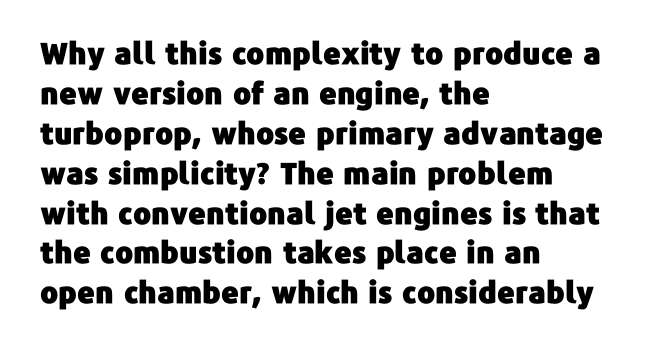
The letters advance in unequal steps, a hallmark of proportional type. Descender tails drop into unmarked territory. Typographically, this falls in the sans-serif category. The designer left line spacing at the default. Words appear dense and cohesive because spacing is normal.
